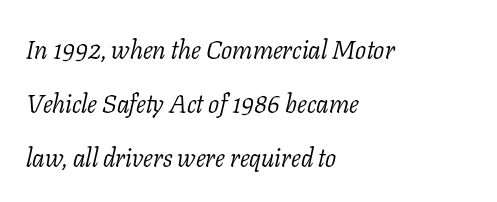
Q: Is the text bold? A: No.
Q: Is the text italic (slanted)? A: Yes, it leans right by about 11 degrees.
Q: Is the text underlined? A: No.
Q: How is the paragraph aligned? A: Left-aligned.
Q: Is the spacing between letters normal or unusually wide? A: Normal.
Q: Is the spacing between lines tight, normal or loose? A: Loose.
